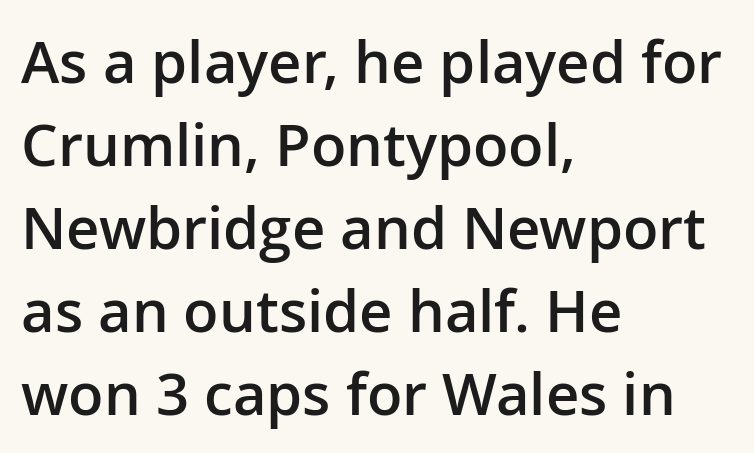
If you drew a ruler down the left edge, every line would touch it. The rendering uses natural spacing where letterforms have individual widths. The passage shown is not underscored anywhere. Regular leading. A typesetter would label this face a sans. Quick note: not italic, upright.
